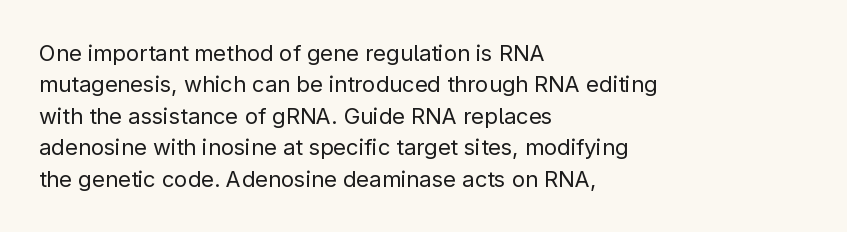
{"italic": "no", "bold": "no", "underline": "no", "align": "left", "line_spacing": "normal", "line_spacing_ratio": 1.43, "letter_spacing": "normal", "letter_spacing_em": 0.0, "glyph_px": 22}
